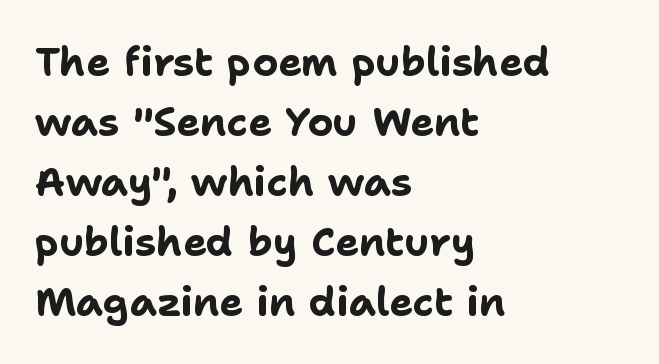
Evenly set lines give the paragraph a standard silhouette. Does the lettering tilt? It doesn't — this is upright. Heft: maximum for text — a bold. These lines stack with their left ends in a neat column. Spacing between characters is what you'd get straight out of the box.
